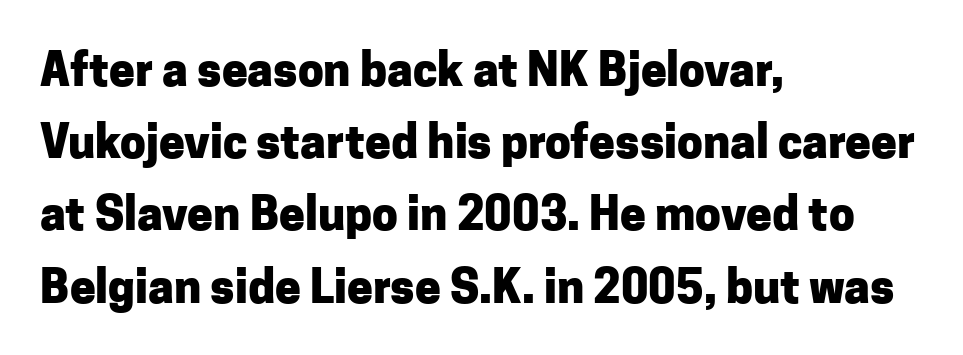
{"serif": "no", "italic": "no", "bold": "yes", "weight": "heavy", "width": "normal", "stroke_contrast": "low", "x_height": "medium", "monospaced": "no", "underline": "no", "align": "left", "line_spacing": "normal", "line_spacing_ratio": 1.57, "letter_spacing": "normal", "letter_spacing_em": 0.0, "glyph_px": 46}
